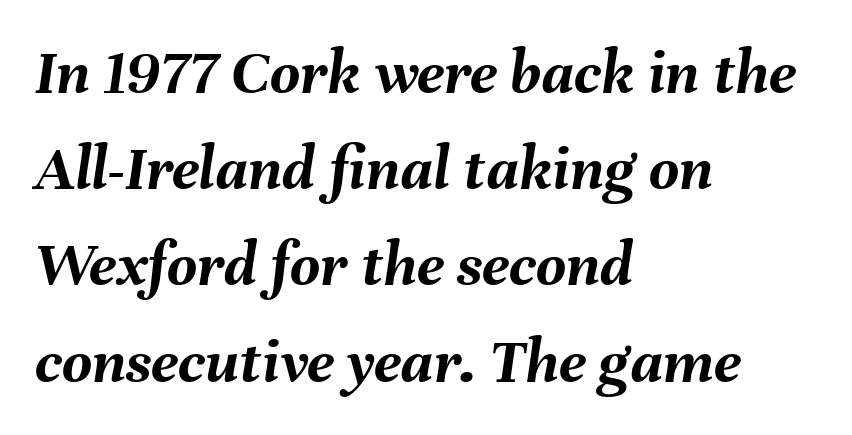
Q: Is the text bold? A: Yes.
Q: Is the text italic (slanted)? A: Yes, it leans right by about 8 degrees.
Q: Is the text underlined? A: No.
Q: How is the paragraph aligned? A: Left-aligned.
Q: Is the spacing between letters normal or unusually wide? A: Normal.
Q: Is the spacing between lines tight, normal or loose? A: Normal.
Q: Width (condensed, normal, or wide)? A: Normal.
Q: Stroke contrast? A: Medium.
Q: x-height? A: Medium.
Q: Monospaced? A: No.
